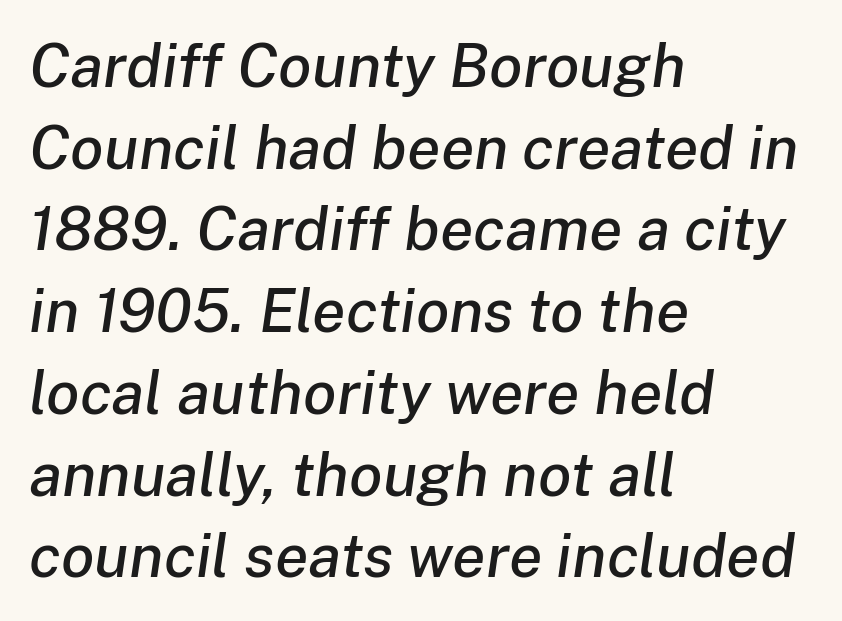
{"italic": "yes", "lean": "right", "slant_degrees": 8, "width": "normal", "stroke_contrast": "low", "x_height": "medium", "monospaced": "no", "underline": "no", "align": "left", "line_spacing": "normal", "line_spacing_ratio": 1.34, "letter_spacing": "normal", "letter_spacing_em": 0.0, "glyph_px": 61}
